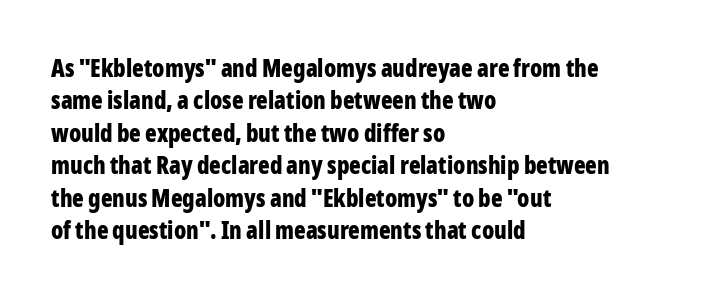
Q: Is the text bold? A: Yes.
Q: Is the text italic (slanted)? A: No, it is upright.
Q: Is the text underlined? A: No.
Q: How is the paragraph aligned? A: Left-aligned.
Q: Is the spacing between letters normal or unusually wide? A: Normal.
Q: Is the spacing between lines tight, normal or loose? A: Normal.
